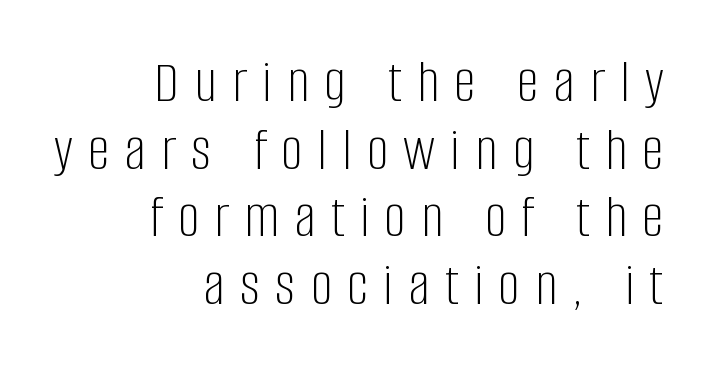
Q: Is the text bold? A: No.
Q: Is the text italic (slanted)? A: No, it is upright.
Q: Is the typeface a serif or a sans-serif typeface? A: Sans-serif.
Q: Is the text underlined? A: No.
Q: How is the paragraph aligned? A: Right-aligned.
Q: Is the spacing between letters normal or unusually wide? A: Unusually wide.
Q: Is the spacing between lines tight, normal or loose? A: Tight.
Q: Width (condensed, normal, or wide)? A: Condensed.
Q: Stroke contrast? A: Low.
Q: x-height? A: Large.
Q: Monospaced? A: No.
